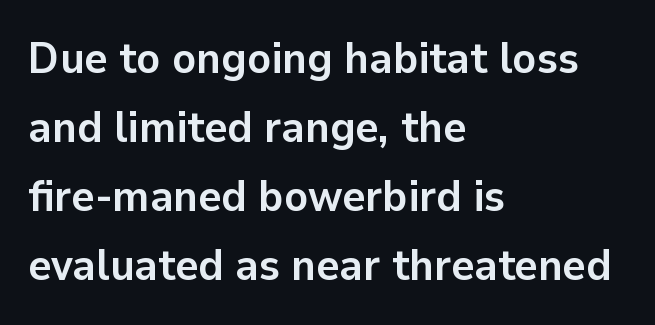
{"serif": "no", "italic": "no", "bold": "yes", "weight": "semibold", "width": "normal", "stroke_contrast": "low", "x_height": "medium", "monospaced": "no", "underline": "no", "align": "left", "line_spacing": "normal", "line_spacing_ratio": 1.57, "letter_spacing": "normal", "letter_spacing_em": 0.0, "glyph_px": 44}
